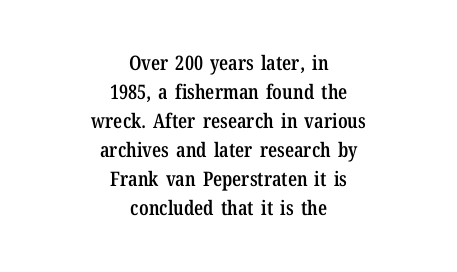
{"italic": "no", "bold": "semi", "underline": "no", "align": "center", "line_spacing": "normal", "line_spacing_ratio": 1.45, "letter_spacing": "normal", "letter_spacing_em": 0.0, "glyph_px": 20}
